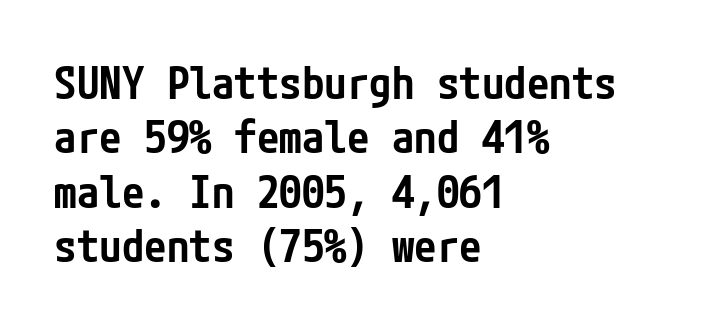
{"serif": "no", "italic": "no", "bold": "semi", "weight": "semibold", "width": "condensed", "stroke_contrast": "low", "x_height": "medium", "underline": "no", "align": "left", "line_spacing_ratio": 1.21, "letter_spacing": "normal", "letter_spacing_em": 0.0, "glyph_px": 45}
